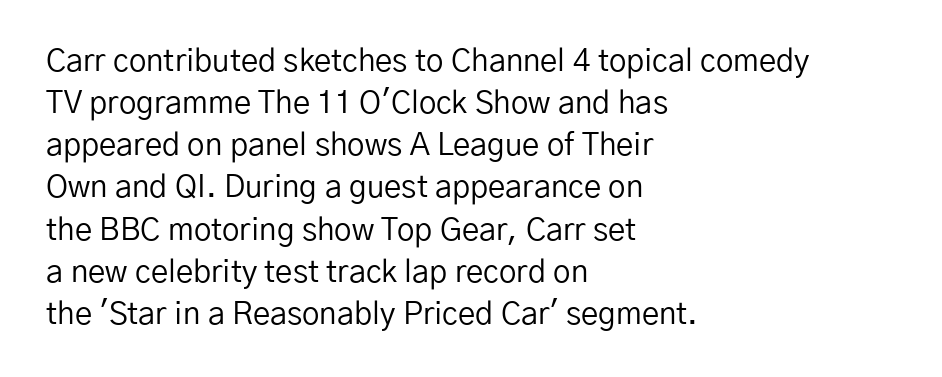
The rendering uses natural spacing where letterforms have individual widths. A sans-serif font was chosen for this passage. Descenders hang freely into open space. Each line starts at the same left margin while the right side varies. Stems and bowls with no extra thickness — not bold. Leading: standard.
